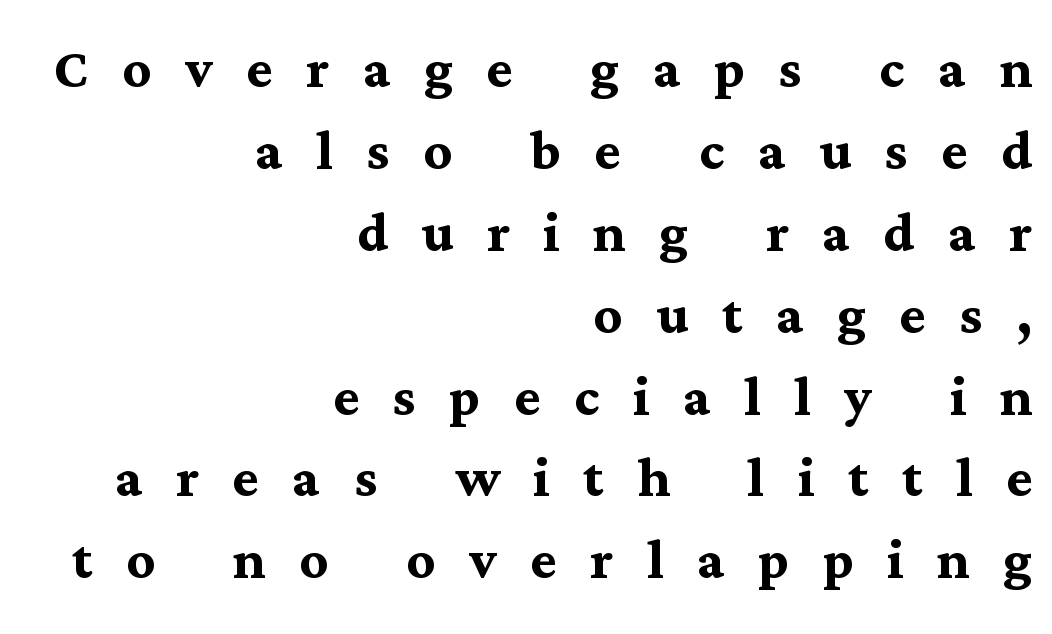
Q: Is the text bold? A: Yes.
Q: Is the text italic (slanted)? A: No, it is upright.
Q: Is the typeface a serif or a sans-serif typeface? A: Serif.
Q: Is the text underlined? A: No.
Q: How is the paragraph aligned? A: Right-aligned.
Q: Is the spacing between letters normal or unusually wide? A: Unusually wide.
Q: Width (condensed, normal, or wide)? A: Normal.
Q: Stroke contrast? A: Medium.
Q: x-height? A: Medium.
Q: Monospaced? A: No.
